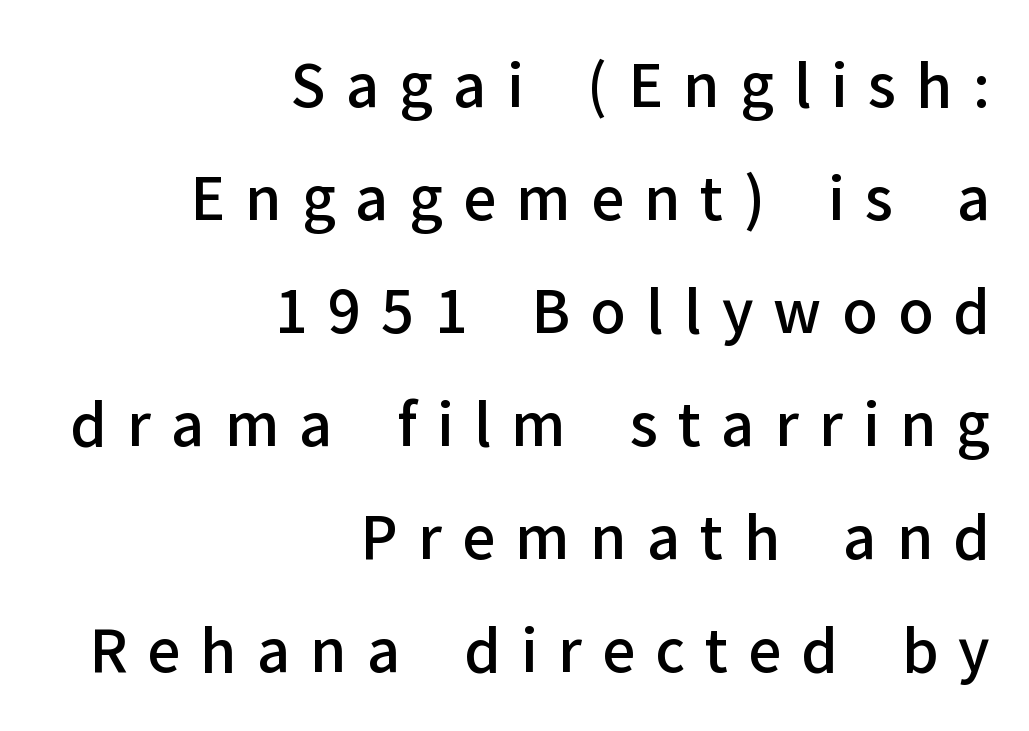
Here the designer chose a conventional face with non-uniform glyph widths. Upright lettering throughout. Rows of type keep a wide berth in the vertical direction. The typesetter chose a ragged-left arrangement here. This is the in-between weight designers call semibold or demi.
